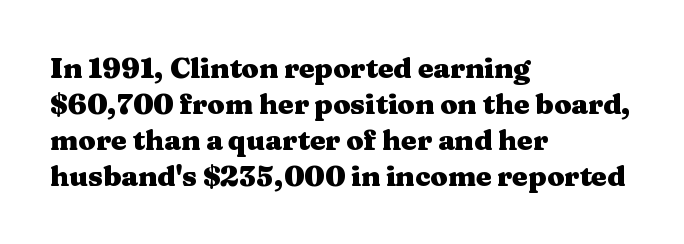
Does extra space separate the letters? No, they use regular spacing. The letters advance in unequal steps, a hallmark of proportional type. A typesetter would label this face a serif. The letters stand upright; this is a roman face. The words here are not underlined. Reading down the column, the eye jumps a familiar distance to each next line.
